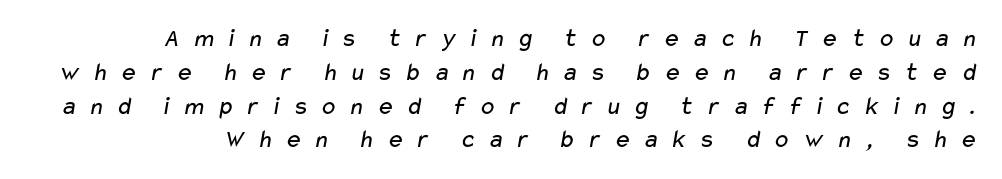
The image shows 26 px text type; set normal line spacing (1.3x), unusually wide letter spacing (+0.43 em), not underlined.
